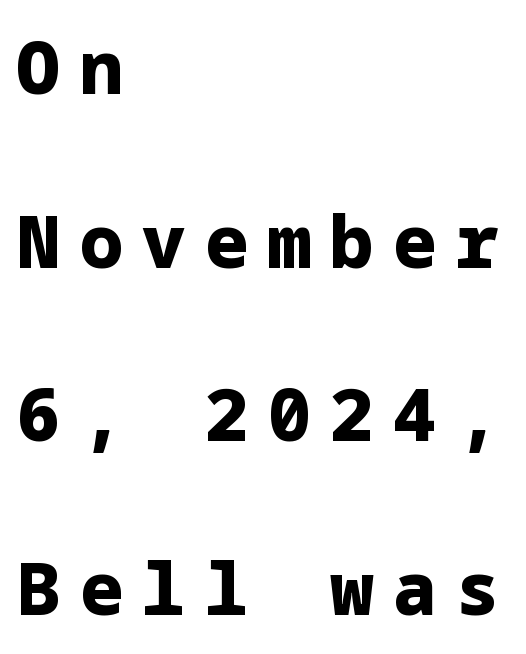
Typeset ragged right — the left edge is the straight one. If you drew a line through each stem, it would be perfectly vertical. Heft: maximum for text — a bold. Leading: increased. Inter-character spacing is expanded well beyond the font's built-in metrics. Serif or sans? Sans — the stroke terminals are bare.
